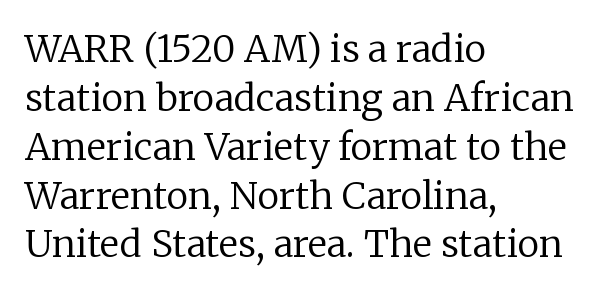
The face used here is proportionally spaced, like ordinary book or web type. Descenders are the only things crossing below the line. One glance says typical: line gaps are just what's usual. Which margin do the lines hug? The left one — the right edge is uneven.
